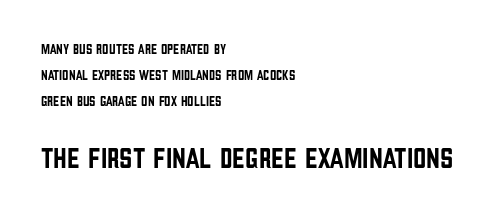
The characters display no serif detailing; their extremities are plain. Type without underlining. The text block is weighted toward the left margin, trailing off unevenly rightward. Look at the tracking — it's just the regular setting, nothing added. Each letter keeps its own natural width here, so spacing adapts to shape. A roman cut, with each character standing at attention.
